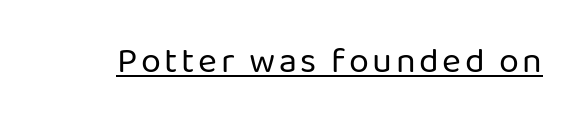
Q: Is the text bold? A: No.
Q: Is the text italic (slanted)? A: No, it is upright.
Q: Is the typeface a serif or a sans-serif typeface? A: Sans-serif.
Q: Is the text underlined? A: Yes.
Q: Width (condensed, normal, or wide)? A: Normal.
Q: Stroke contrast? A: Low.
Q: x-height? A: Medium.
Q: Monospaced? A: No.
